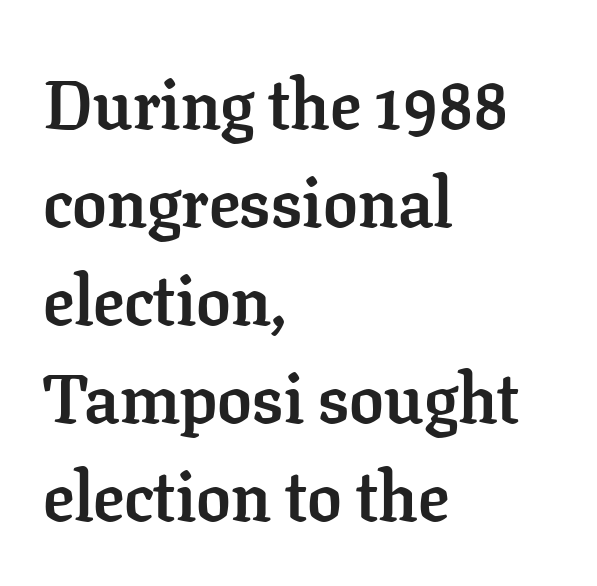
{"serif": "yes", "italic": "no", "bold": "yes", "weight": "semibold", "width": "normal", "stroke_contrast": "low", "x_height": "medium", "monospaced": "no", "underline": "no", "align": "left", "line_spacing": "normal", "line_spacing_ratio": 1.42, "letter_spacing": "normal", "letter_spacing_em": 0.0, "glyph_px": 69}
